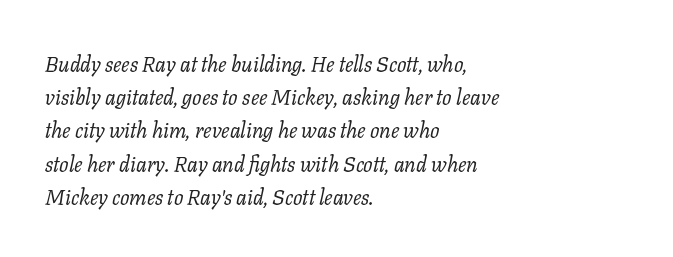
{"italic": "yes", "lean": "right", "slant_degrees": 11, "bold": "no", "underline": "no", "align": "left", "line_spacing": "normal", "line_spacing_ratio": 1.58, "letter_spacing": "normal", "letter_spacing_em": 0.0, "glyph_px": 21}
